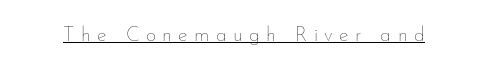
{"italic": "no", "bold": "no", "underline": "yes", "letter_spacing": "wide", "letter_spacing_em": 0.32, "glyph_px": 20}
